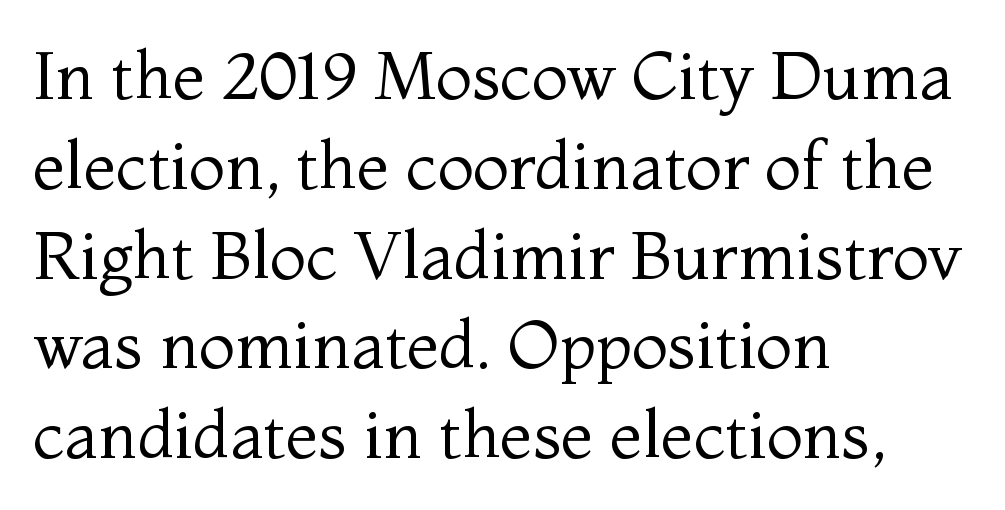
How are the letters spaced? Ordinarily, with no added tracking. The strokes carry an ordinary text weight at most. Each line starts at the same left margin while the right side varies. Words float on clear page, feet unadorned.
